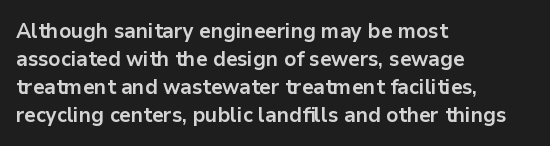
Q: Is the text bold? A: Yes.
Q: Is the text italic (slanted)? A: No, it is upright.
Q: Is the text underlined? A: No.
Q: How is the paragraph aligned? A: Left-aligned.
Q: Is the spacing between letters normal or unusually wide? A: Normal.
Q: Is the spacing between lines tight, normal or loose? A: Normal.
